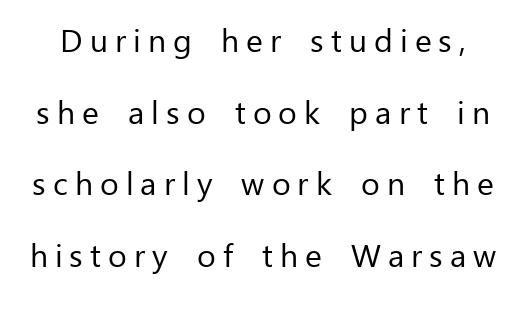
{"serif": "no", "italic": "no", "bold": "no", "weight": "regular", "width": "normal", "stroke_contrast": "low", "x_height": "medium", "monospaced": "no", "underline": "no", "line_spacing": "loose", "line_spacing_ratio": 2.24, "letter_spacing": "wide", "letter_spacing_em": 0.22, "glyph_px": 32}
